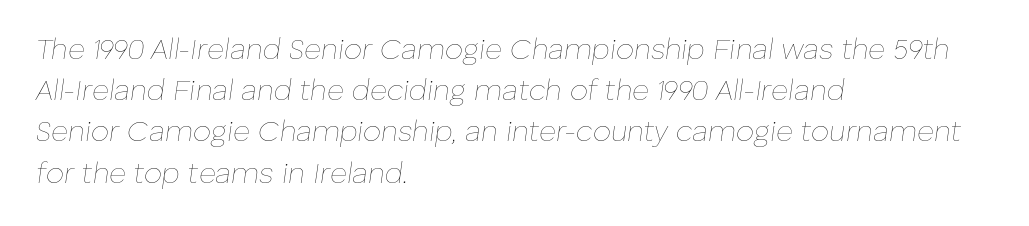
Q: Is the text bold? A: No.
Q: Is the text italic (slanted)? A: Yes, it leans right by about 8 degrees.
Q: Is the text underlined? A: No.
Q: How is the paragraph aligned? A: Left-aligned.
Q: Is the spacing between letters normal or unusually wide? A: Normal.
Q: Is the spacing between lines tight, normal or loose? A: Normal.
Q: Width (condensed, normal, or wide)? A: Normal.
Q: Stroke contrast? A: Low.
Q: x-height? A: Medium.
Q: Monospaced? A: No.
